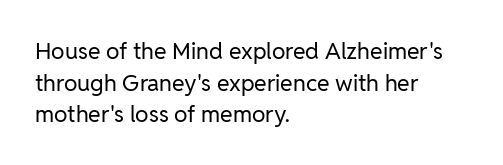
The image shows 23 px text type, upright; set left-aligned, normal line spacing (1.38x), normal letter spacing, not underlined.
